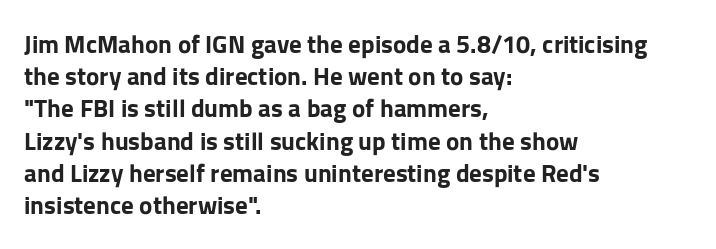
Q: Is the text bold? A: Yes.
Q: Is the text italic (slanted)? A: No, it is upright.
Q: Is the text underlined? A: No.
Q: How is the paragraph aligned? A: Left-aligned.
Q: Is the spacing between letters normal or unusually wide? A: Normal.
Q: Is the spacing between lines tight, normal or loose? A: Normal.
